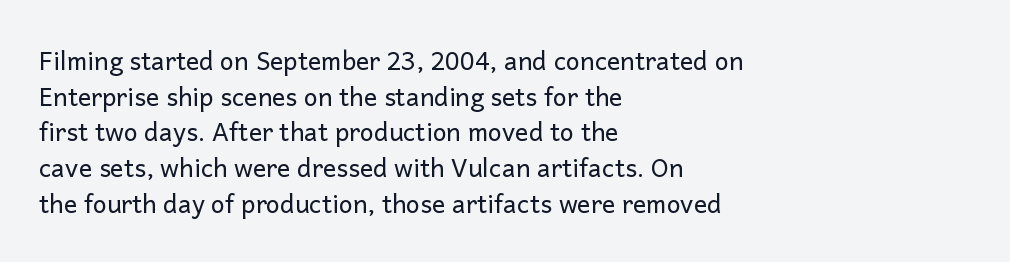
No word sits above an underline. These lines stack with their left ends in a neat column. The line-height multiplier appears to be the usual default. Ordinary non-slanted type is in use. Students, note that the glyphs here touch the page at normal intervals.
